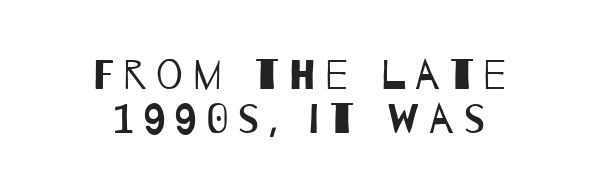
Proportional: the letters do not fall into vertical columns. The weight would be labelled regular, book, light, or lighter still. Observe the absence of serifs on each vertical stroke in this sample. Horizontally, the lines are justified to the midpoint only. What stands out about the letter spacing? Its width — letters are far apart.
